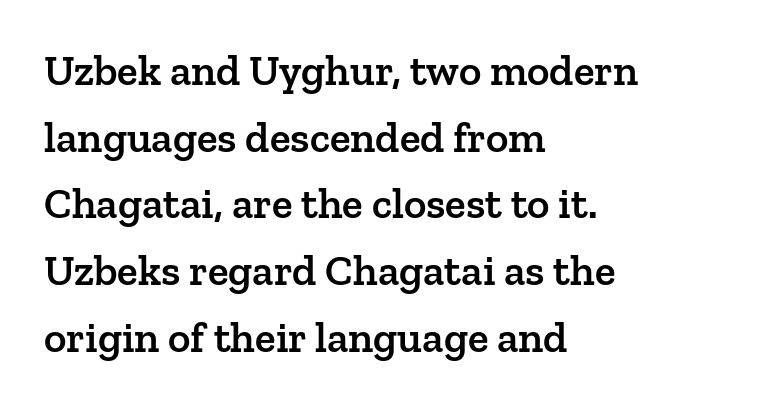
Q: Is the text bold? A: Semi-bold.
Q: Is the text italic (slanted)? A: No, it is upright.
Q: Is the typeface a serif or a sans-serif typeface? A: Serif.
Q: Is the text underlined? A: No.
Q: How is the paragraph aligned? A: Left-aligned.
Q: Is the spacing between letters normal or unusually wide? A: Normal.
Q: Is the spacing between lines tight, normal or loose? A: Normal.
Q: Width (condensed, normal, or wide)? A: Normal.
Q: Stroke contrast? A: Low.
Q: x-height? A: Medium.
Q: Monospaced? A: No.
